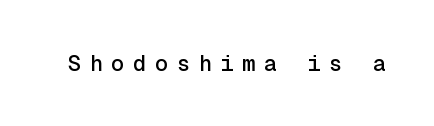
{"italic": "no", "underline": "no", "letter_spacing": "wide", "letter_spacing_em": 0.39, "glyph_px": 22}
